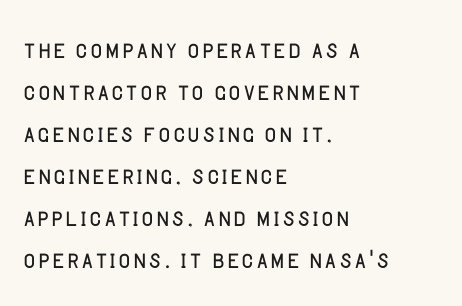
{"serif": "no", "italic": "no", "bold": "no", "weight": "light", "width": "normal", "stroke_contrast": "low", "x_height": "large", "monospaced": "no", "underline": "no", "align": "left", "line_spacing": "normal", "line_spacing_ratio": 1.31, "letter_spacing": "normal", "letter_spacing_em": 0.0, "glyph_px": 32}
